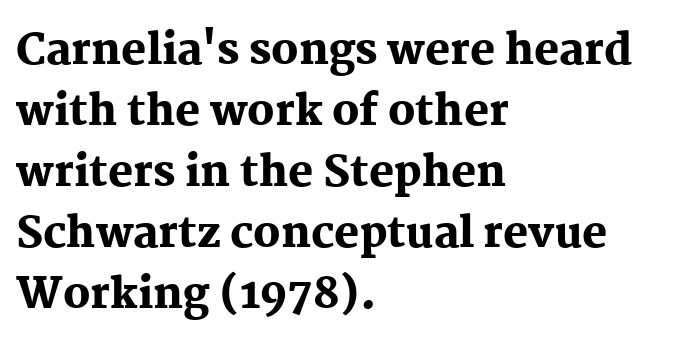
{"serif": "yes", "italic": "no", "bold": "yes", "weight": "heavy", "width": "normal", "stroke_contrast": "medium", "x_height": "medium", "monospaced": "no", "underline": "no", "align": "left", "line_spacing": "normal", "line_spacing_ratio": 1.45, "letter_spacing": "normal", "letter_spacing_em": 0.0, "glyph_px": 42}
